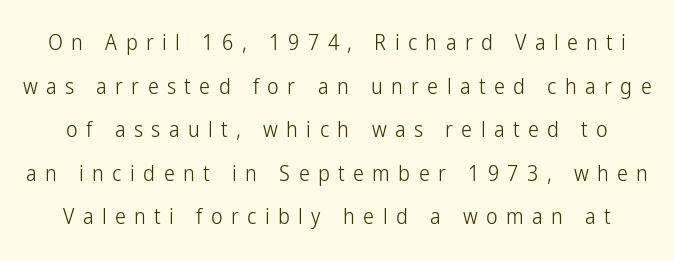
The image shows 22 px text type, upright; set loose line spacing (1.98x), unusually wide letter spacing (+0.38 em), not underlined.
